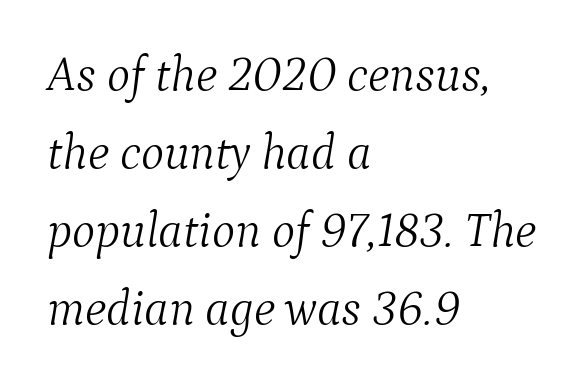
It's the slanting kind of type. Compared with a centered layout, this one pins lines to the left instead. Compared with typical paragraphs, the rows here are spaced about the same. This sample has the flowing, uneven cadence of proportional lettering. These lines are composed in type with serifs. Honestly, there is no underline to notice here at all.
